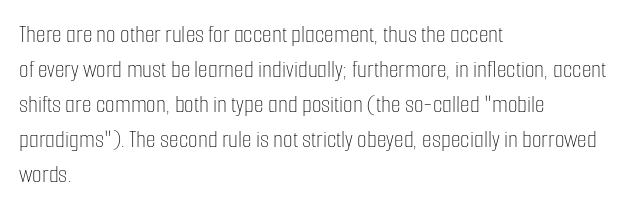
Nobody drew a line under any word here. The passage is arranged the way most books set body copy — flush left. Is the stroke heavy? The answer is a plain regular-or-lighter. Nobody touched the tracking dial on this one. A roman cut, with each character standing at attention. The space between consecutive lines is moderate.
